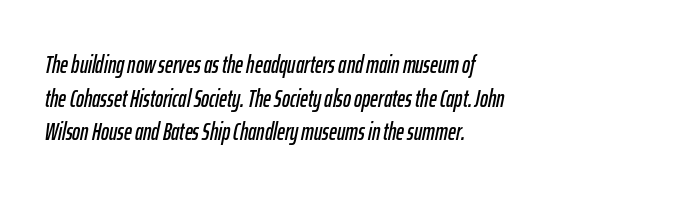
Q: Is the text italic (slanted)? A: Yes, it leans right by about 12 degrees.
Q: Is the text underlined? A: No.
Q: How is the paragraph aligned? A: Left-aligned.
Q: Is the spacing between letters normal or unusually wide? A: Normal.
Q: Is the spacing between lines tight, normal or loose? A: Normal.
